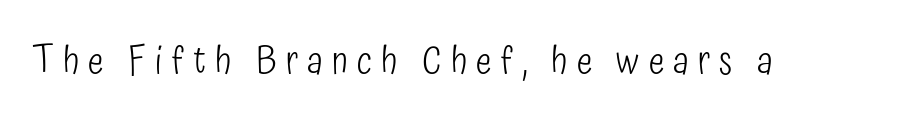
The image shows 37 px light, condensed sans-serif type, upright; set unusually wide letter spacing (+0.24 em), not underlined; low stroke contrast and a medium x-height.
